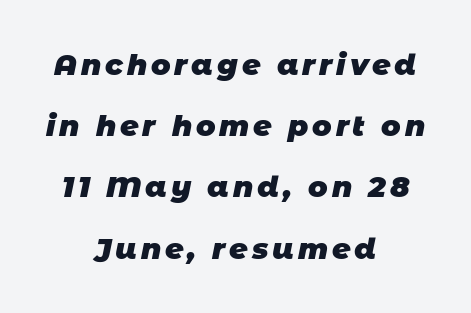
Vertical spacing — loose. Looks like regular typesetting: each glyph gets only the width it needs. These lines are centered, leaving both edges ragged. Emphasis by weight is at full strength: bold.
